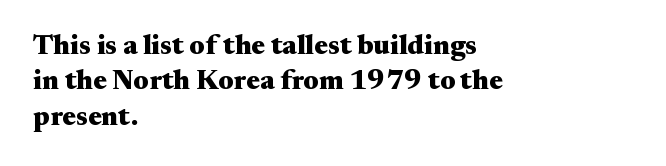
Q: Is the text bold? A: Yes.
Q: Is the text italic (slanted)? A: No, it is upright.
Q: Is the typeface a serif or a sans-serif typeface? A: Serif.
Q: Is the text underlined? A: No.
Q: How is the paragraph aligned? A: Left-aligned.
Q: Is the spacing between letters normal or unusually wide? A: Normal.
Q: Is the spacing between lines tight, normal or loose? A: Normal.
Q: Width (condensed, normal, or wide)? A: Wide.
Q: Stroke contrast? A: Medium.
Q: x-height? A: Small.
Q: Monospaced? A: No.
